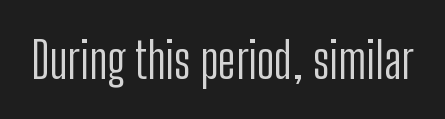
{"serif": "no", "italic": "no", "bold": "no", "weight": "light", "width": "condensed", "stroke_contrast": "low", "x_height": "medium", "monospaced": "no", "underline": "no", "letter_spacing": "normal", "letter_spacing_em": 0.0, "glyph_px": 50}
